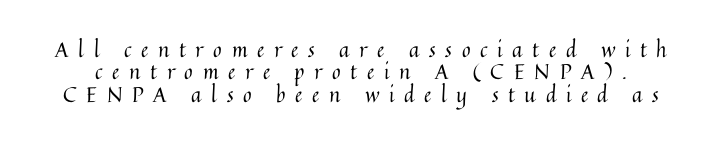
The image shows 21 px text type; set tight line spacing (1.07x), unusually wide letter spacing (+0.46 em), not underlined.
